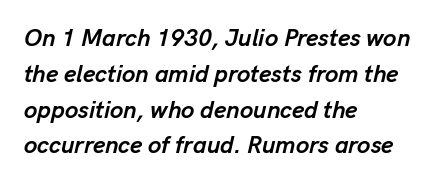
{"italic": "yes", "lean": "right", "slant_degrees": 13, "bold": "yes", "underline": "no", "align": "left", "line_spacing": "normal", "line_spacing_ratio": 1.49, "letter_spacing": "normal", "letter_spacing_em": 0.0, "glyph_px": 24}
